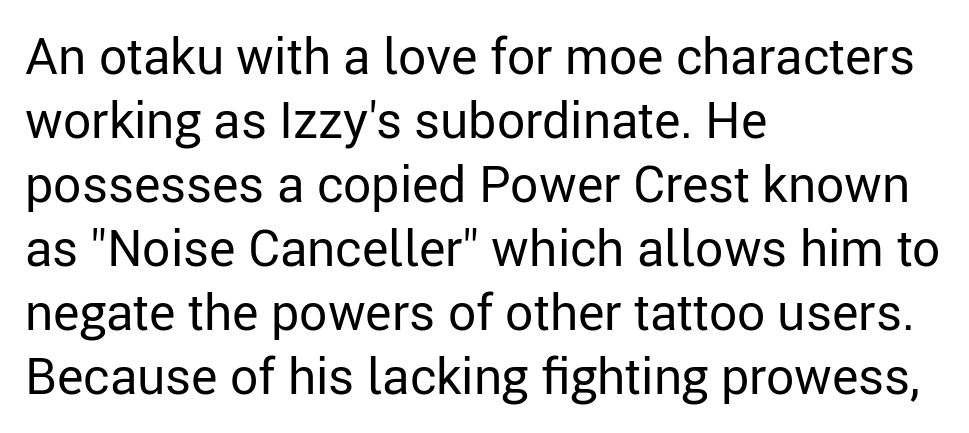
{"serif": "no", "italic": "no", "bold": "no", "weight": "regular", "width": "normal", "stroke_contrast": "low", "x_height": "medium", "monospaced": "no", "underline": "no", "align": "left", "line_spacing": "normal", "line_spacing_ratio": 1.28, "letter_spacing": "normal", "letter_spacing_em": 0.0, "glyph_px": 50}
